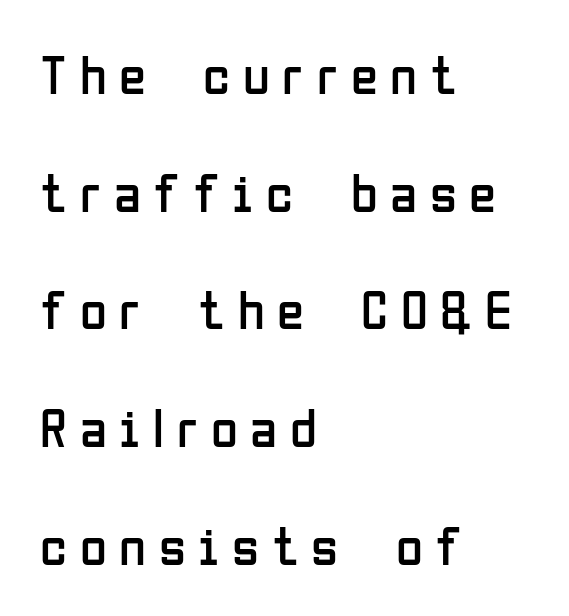
{"serif": "no", "italic": "no", "bold": "no", "weight": "regular", "width": "condensed", "stroke_contrast": "low", "x_height": "medium", "monospaced": "no", "underline": "no", "align": "left", "line_spacing": "loose", "line_spacing_ratio": 2.14, "letter_spacing": "wide", "letter_spacing_em": 0.23, "glyph_px": 55}
